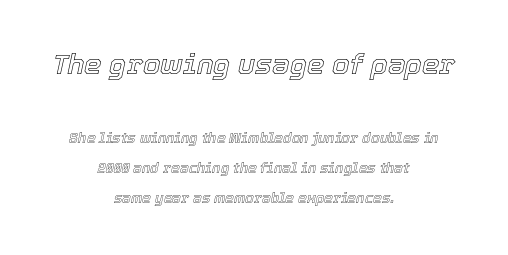
The rendering positions every line midway between the sides. Character widths vary here, with narrow letters taking less room than wide ones. These lines stand farther apart than default settings would place them. The text carries the slant typical of an italic or oblique font. The emphasis by scale lands on block number one, above.
